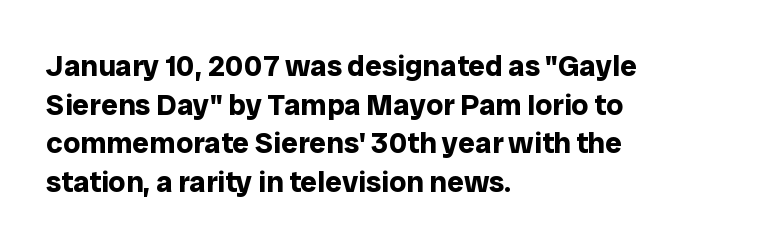
Q: Is the text bold? A: Yes.
Q: Is the text italic (slanted)? A: No, it is upright.
Q: Is the typeface a serif or a sans-serif typeface? A: Sans-serif.
Q: Is the text underlined? A: No.
Q: How is the paragraph aligned? A: Left-aligned.
Q: Is the spacing between letters normal or unusually wide? A: Normal.
Q: Is the spacing between lines tight, normal or loose? A: Normal.
Q: Width (condensed, normal, or wide)? A: Normal.
Q: Stroke contrast? A: Low.
Q: x-height? A: Medium.
Q: Monospaced? A: No.
